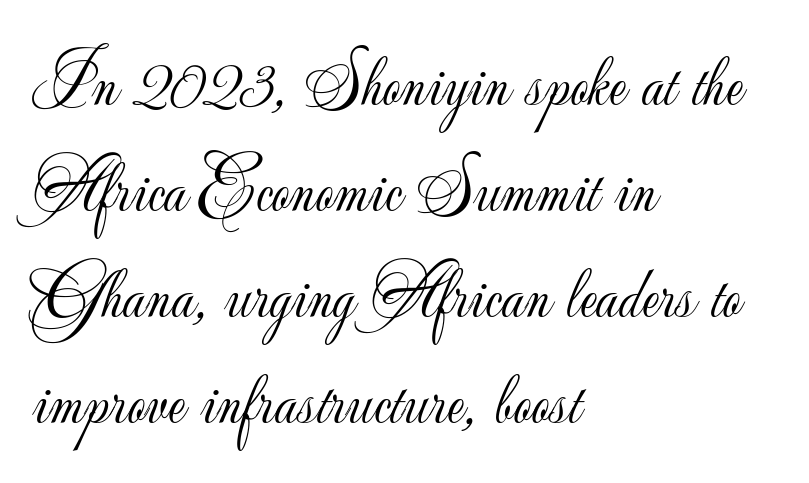
The gaps between neighbouring characters are ordinary and unremarkable. Unlike a traditional serif, this face leaves its strokes unadorned. Evenly set lines give the paragraph a standard silhouette.
